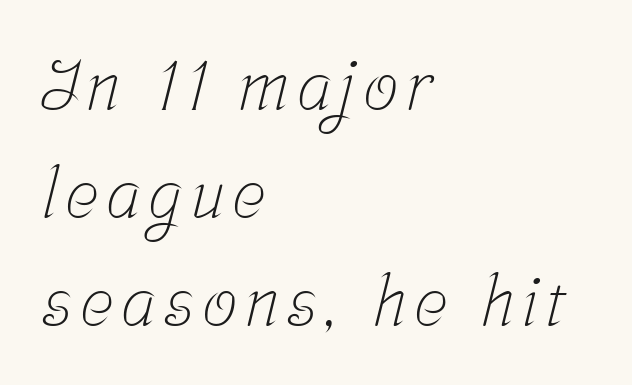
Compared with a typical body face, this is equally light or lighter still. The face used here is seriffed, in the tradition of book romans. Each new line begins a customary step beneath the previous one. A bare baseline throughout the passage.
